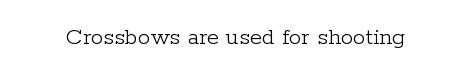
Q: Is the text bold? A: No.
Q: Is the text italic (slanted)? A: No, it is upright.
Q: Is the text underlined? A: No.
Q: Is the spacing between letters normal or unusually wide? A: Normal.
